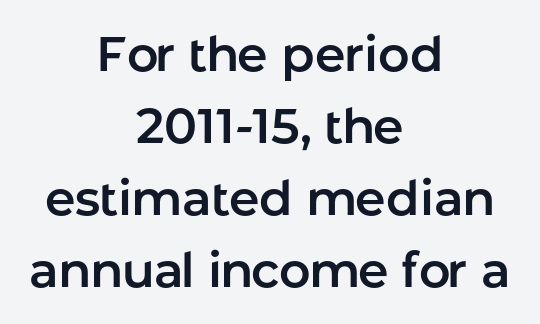
The glyphs in this specimen are sans serif. Every character sits straight up, as roman type does. Whoever set this chose a conventional vertical rhythm. Do the characters align in a grid? No, the font is proportional. The passage shown has conventional tracking throughout. One-word summary of the alignment: center.
